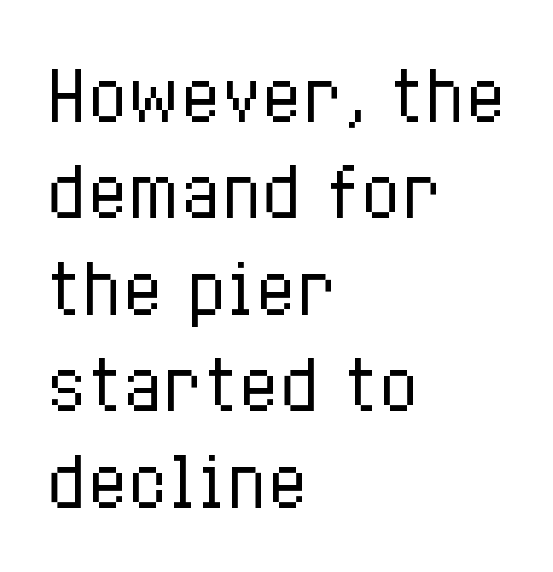
Q: Is the text bold? A: No.
Q: Is the text italic (slanted)? A: No, it is upright.
Q: Is the text underlined? A: No.
Q: How is the paragraph aligned? A: Left-aligned.
Q: Is the spacing between letters normal or unusually wide? A: Normal.
Q: Is the spacing between lines tight, normal or loose? A: Normal.
Q: Width (condensed, normal, or wide)? A: Condensed.
Q: Stroke contrast? A: Low.
Q: x-height? A: Medium.
Q: Monospaced? A: No.
